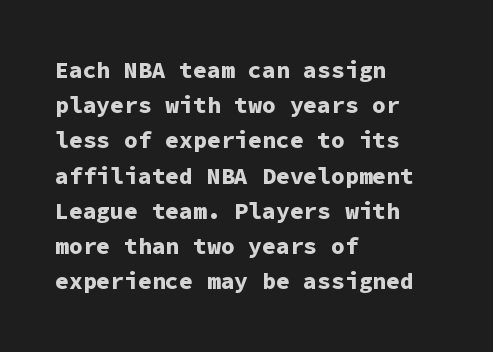
The image shows 23 px bold type, upright; set left-aligned, normal line spacing (1.53x), normal letter spacing, not underlined.
